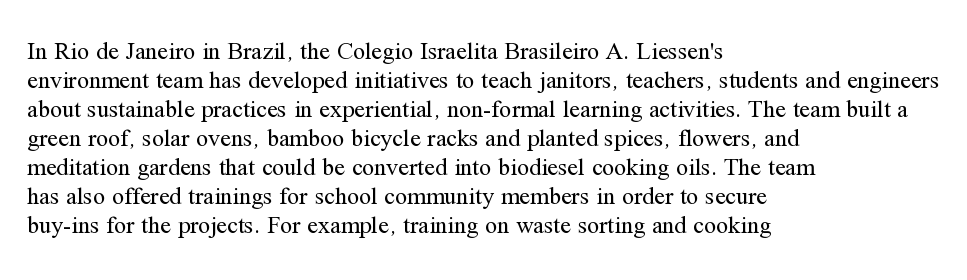
The image shows 24 px text type, upright; set left-aligned, line spacing 1.21x, normal letter spacing, not underlined.
